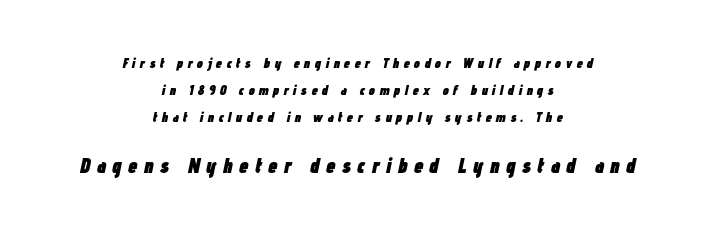
The image shows 21 px bold type, italic (leaning right); set centered, loose line spacing (1.93x), unusually wide letter spacing (+0.3 em), not underlined; the second (bottom) block is 1.5x larger.
